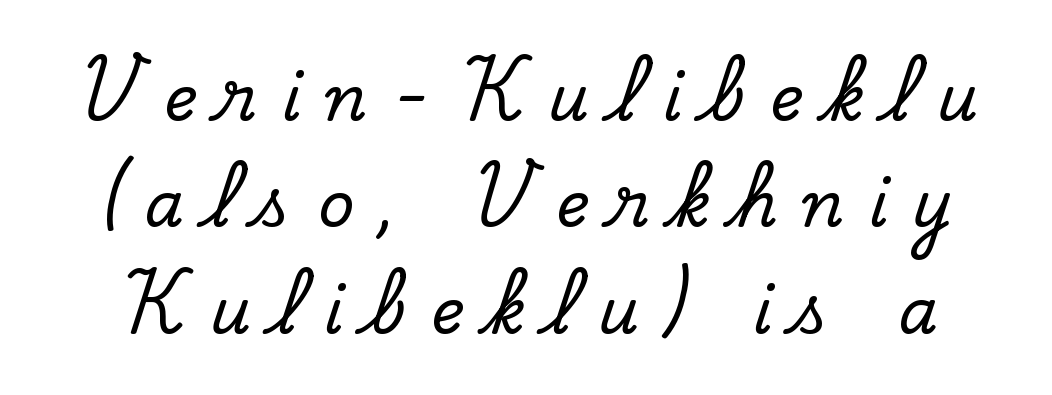
The image shows 63 px serif type; set normal line spacing (1.69x), unusually wide letter spacing (+0.39 em), not underlined; low stroke contrast and a small x-height.
